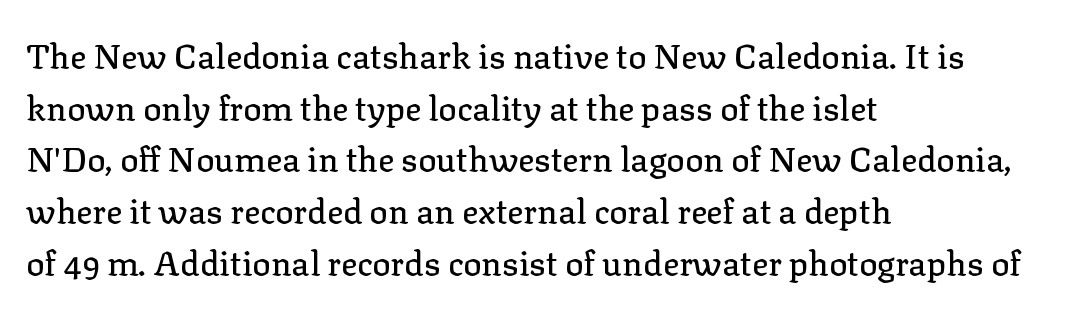
Compared with typical body copy, the letter spacing here is the same. The foot of each line stays bare and open. If you drew a ruler down the left edge, every line would touch it. The face used here is proportionally spaced, like ordinary book or web type. This is roman type, the default non-slanted kind. These lines sit exactly where default settings would place them.
